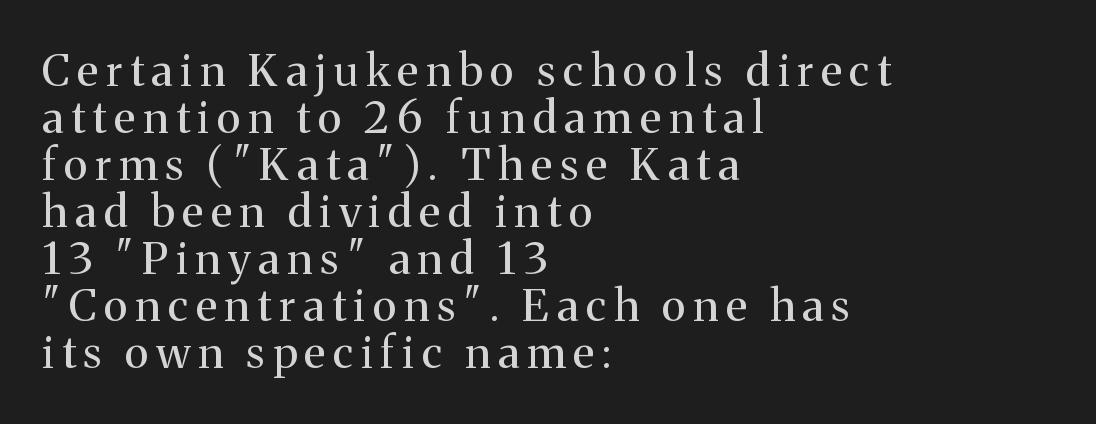
The image shows 44 px regular-weight serif type, upright; set left-aligned, tight line spacing (1.07x), not underlined; medium stroke contrast and a medium x-height.
